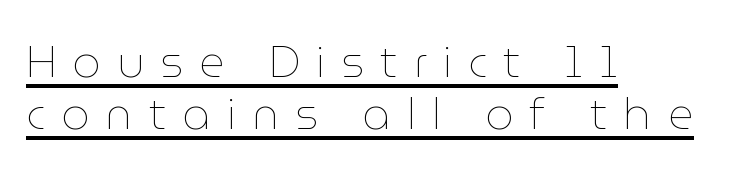
Q: Is the text bold? A: No.
Q: Is the text italic (slanted)? A: No, it is upright.
Q: Is the text underlined? A: Yes.
Q: How is the paragraph aligned? A: Left-aligned.
Q: Is the spacing between letters normal or unusually wide? A: Unusually wide.
Q: Width (condensed, normal, or wide)? A: Normal.
Q: Stroke contrast? A: Low.
Q: x-height? A: Medium.
Q: Monospaced? A: No.
